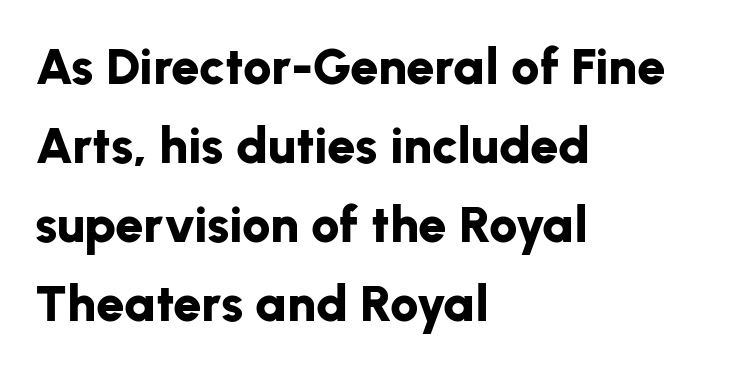
Q: Is the text bold? A: Yes.
Q: Is the text italic (slanted)? A: No, it is upright.
Q: Is the typeface a serif or a sans-serif typeface? A: Sans-serif.
Q: Is the text underlined? A: No.
Q: How is the paragraph aligned? A: Left-aligned.
Q: Is the spacing between letters normal or unusually wide? A: Normal.
Q: Is the spacing between lines tight, normal or loose? A: Normal.
Q: Width (condensed, normal, or wide)? A: Normal.
Q: Stroke contrast? A: Low.
Q: x-height? A: Medium.
Q: Monospaced? A: No.
